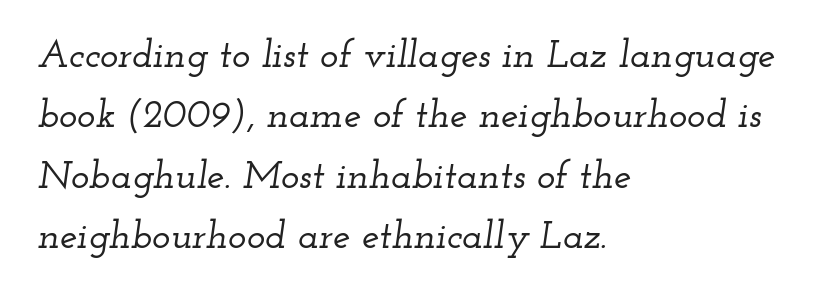
{"serif": "yes", "italic": "yes", "lean": "right", "slant_degrees": 12, "width": "wide", "stroke_contrast": "low", "x_height": "small", "monospaced": "no", "underline": "no", "align": "left", "line_spacing": "normal", "line_spacing_ratio": 1.55, "letter_spacing": "normal", "letter_spacing_em": 0.0, "glyph_px": 39}
